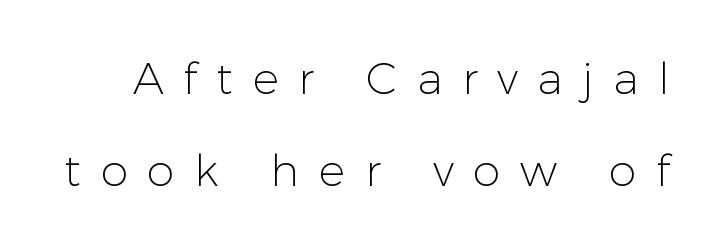
The image shows 44 px light sans-serif type, upright; set loose line spacing (2.1x), unusually wide letter spacing (+0.45 em), not underlined; low stroke contrast and a medium x-height.
